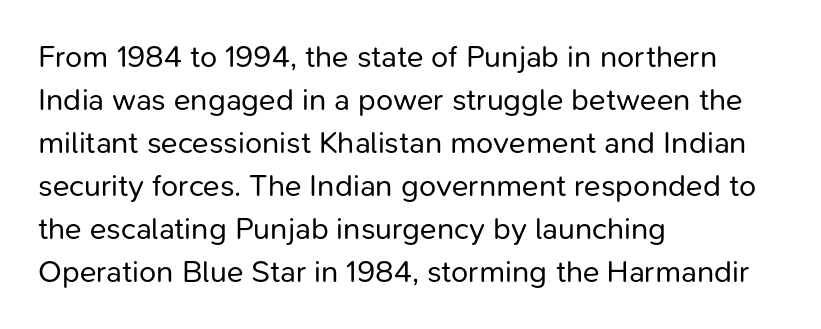
Q: Is the text bold? A: No.
Q: Is the text italic (slanted)? A: No, it is upright.
Q: Is the typeface a serif or a sans-serif typeface? A: Sans-serif.
Q: Is the text underlined? A: No.
Q: How is the paragraph aligned? A: Left-aligned.
Q: Is the spacing between letters normal or unusually wide? A: Normal.
Q: Is the spacing between lines tight, normal or loose? A: Normal.
Q: Width (condensed, normal, or wide)? A: Normal.
Q: Stroke contrast? A: Low.
Q: x-height? A: Medium.
Q: Monospaced? A: No.
